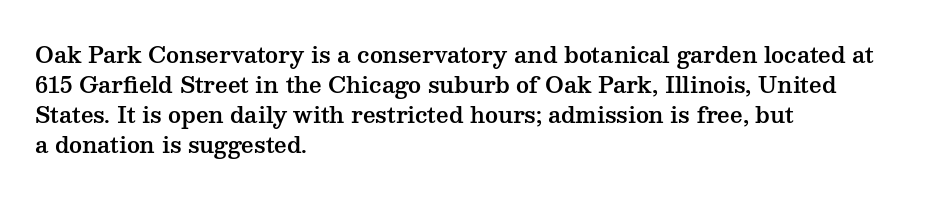
The image shows 22 px text type, upright; set left-aligned, normal line spacing (1.37x), normal letter spacing, not underlined.
